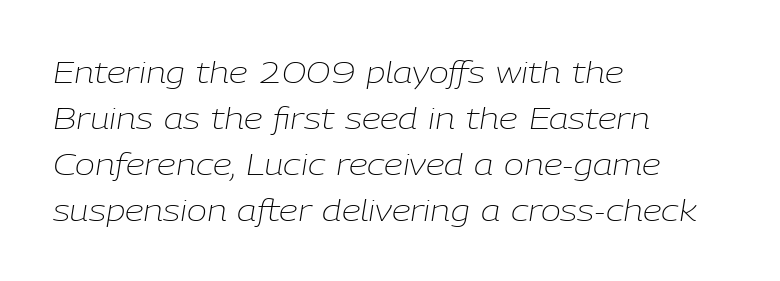
Q: Is the text bold? A: No.
Q: Is the text italic (slanted)? A: Yes, it leans right by about 9 degrees.
Q: Is the text underlined? A: No.
Q: How is the paragraph aligned? A: Left-aligned.
Q: Is the spacing between letters normal or unusually wide? A: Normal.
Q: Is the spacing between lines tight, normal or loose? A: Normal.
Q: Width (condensed, normal, or wide)? A: Normal.
Q: Stroke contrast? A: Low.
Q: x-height? A: Medium.
Q: Monospaced? A: No.
